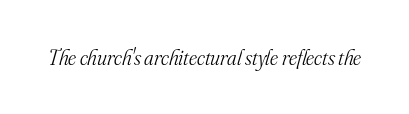
Q: Is the text bold? A: No.
Q: Is the text italic (slanted)? A: Yes, it leans right by about 16 degrees.
Q: Is the text underlined? A: No.
Q: Is the spacing between letters normal or unusually wide? A: Normal.
